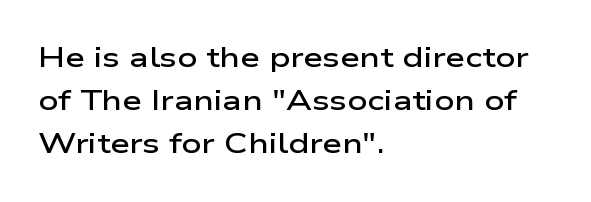
{"serif": "no", "italic": "no", "bold": "semi", "weight": "semibold", "width": "wide", "stroke_contrast": "low", "x_height": "medium", "monospaced": "no", "underline": "no", "align": "left", "line_spacing": "normal", "line_spacing_ratio": 1.54, "letter_spacing": "normal", "letter_spacing_em": 0.0, "glyph_px": 28}
